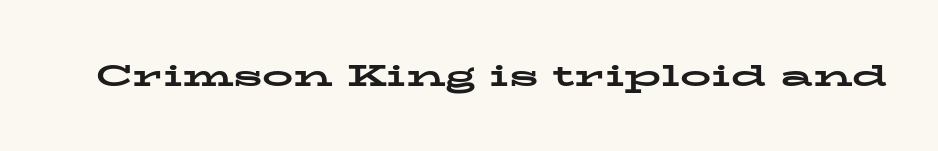
{"serif": "yes", "italic": "no", "bold": "yes", "weight": "bold", "width": "wide", "stroke_contrast": "low", "x_height": "medium", "monospaced": "no", "underline": "no", "letter_spacing": "normal", "letter_spacing_em": 0.0, "glyph_px": 31}
